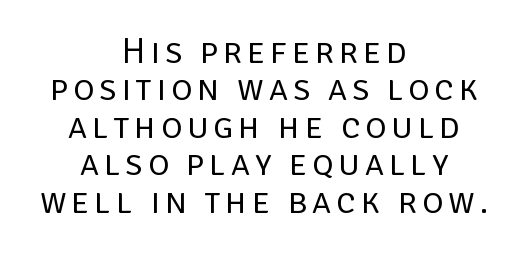
{"serif": "no", "italic": "no", "bold": "no", "weight": "regular", "width": "normal", "stroke_contrast": "low", "x_height": "large", "monospaced": "no", "underline": "no", "align": "center", "line_spacing": "tight", "line_spacing_ratio": 1.04, "glyph_px": 36}
